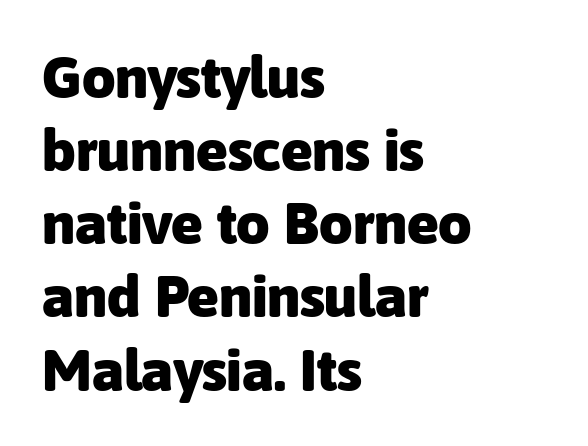
{"serif": "no", "italic": "no", "bold": "yes", "weight": "heavy", "width": "normal", "stroke_contrast": "low", "x_height": "medium", "monospaced": "no", "underline": "no", "align": "left", "line_spacing_ratio": 1.24, "letter_spacing": "normal", "letter_spacing_em": 0.0, "glyph_px": 59}
